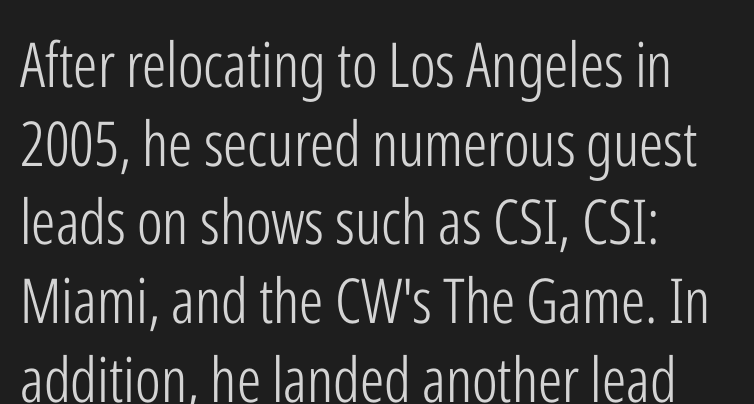
Notice how the passage keeps a crisp vertical edge on the left only. You could not count columns in this text — the font is proportionally spaced. The font sits on the lighter half of the weight spectrum, regular included. The line texture is even and compact thanks to regular tracking.
